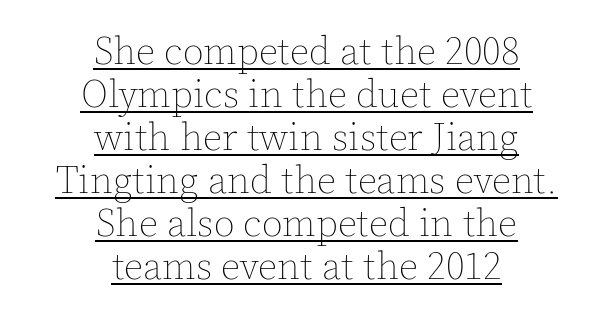
The image shows 38 px thin type, upright; set centered, tight line spacing (1.13x), normal letter spacing, underlined; a medium x-height.
